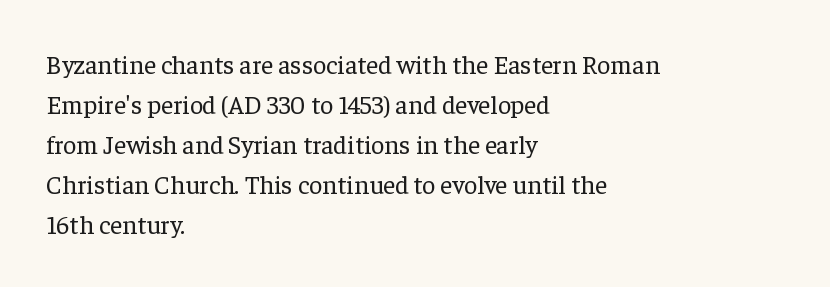
{"italic": "no", "bold": "no", "underline": "no", "align": "left", "line_spacing": "normal", "line_spacing_ratio": 1.54, "letter_spacing": "normal", "letter_spacing_em": 0.0, "glyph_px": 26}
